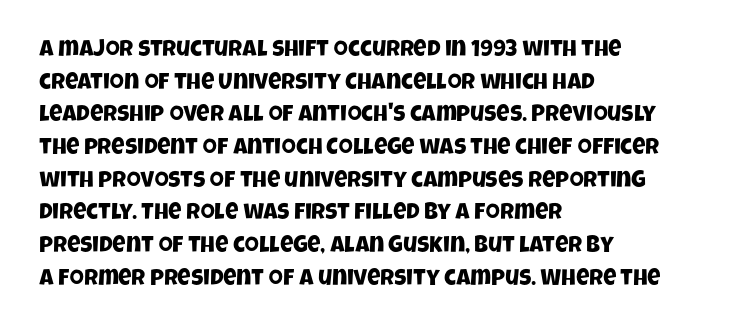
The image shows 23 px text type; set left-aligned, normal line spacing (1.42x), normal letter spacing, not underlined.
